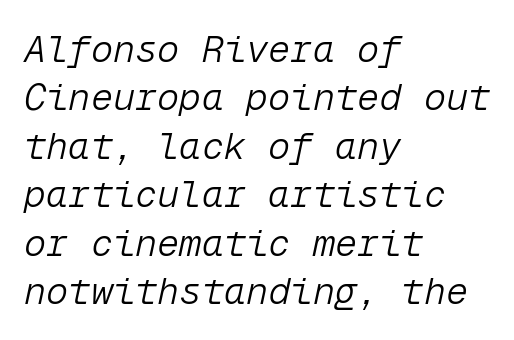
One-word summary of the alignment: left. Every character here occupies the same horizontal width, giving the sample a typewriter-like rhythm. Nobody touched the tracking dial on this one. Words float on clear page, feet unadorned.
